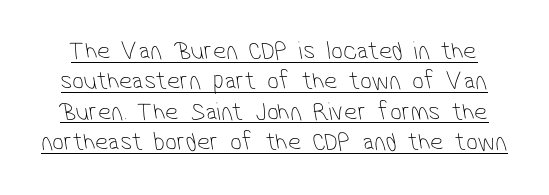
The passage shown has conventional tracking throughout. The string is rendered with underlining switched on. The weight tops out at a normal text grade.
